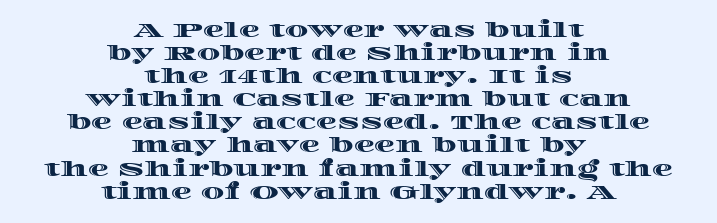
{"italic": "no", "underline": "no", "align": "center", "line_spacing": "tight", "line_spacing_ratio": 1.1, "letter_spacing": "normal", "letter_spacing_em": 0.0, "glyph_px": 21}
